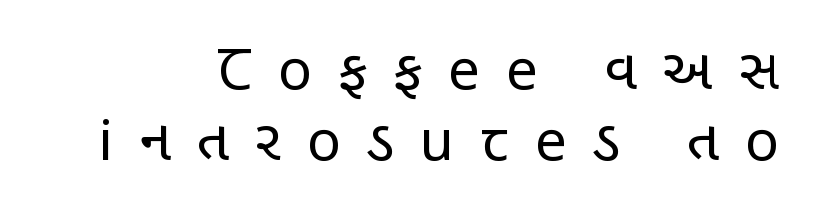
{"serif": "no", "italic": "no", "bold": "no", "weight": "regular", "width": "condensed", "stroke_contrast": "low", "x_height": "large", "monospaced": "no", "underline": "no", "line_spacing": "normal", "line_spacing_ratio": 1.27, "letter_spacing": "wide", "letter_spacing_em": 0.47, "glyph_px": 56}
